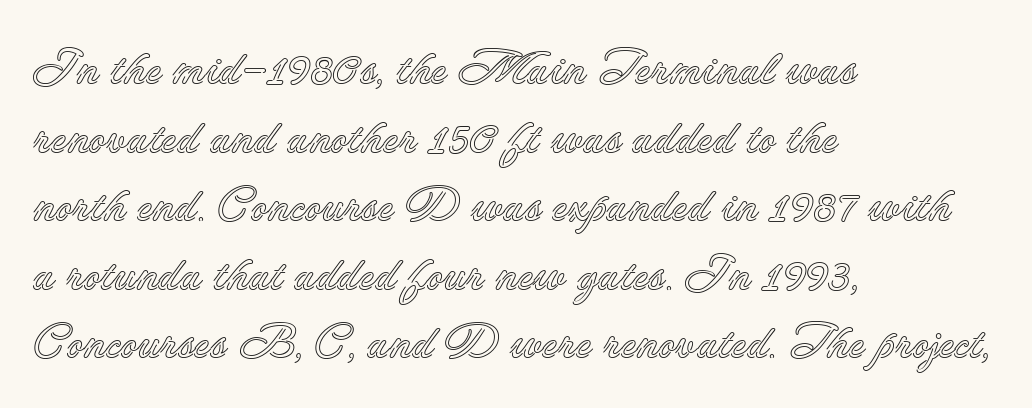
The image shows 47 px text type; set left-aligned, normal line spacing (1.46x), normal letter spacing, not underlined; a small x-height.
